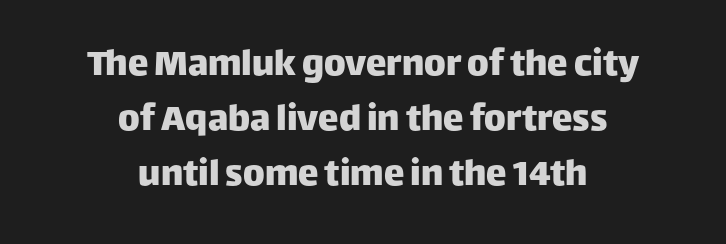
Q: Is the text italic (slanted)? A: No, it is upright.
Q: Is the typeface a serif or a sans-serif typeface? A: Sans-serif.
Q: Is the text underlined? A: No.
Q: How is the paragraph aligned? A: Centered.
Q: Is the spacing between letters normal or unusually wide? A: Normal.
Q: Is the spacing between lines tight, normal or loose? A: Normal.
Q: Width (condensed, normal, or wide)? A: Normal.
Q: Stroke contrast? A: Low.
Q: x-height? A: Large.
Q: Monospaced? A: No.
